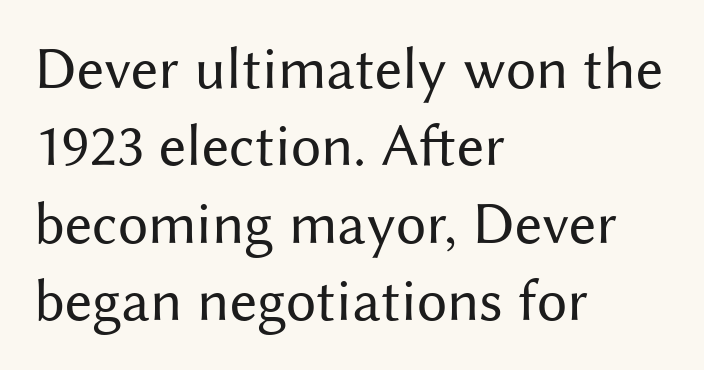
The image shows 60 px regular-weight sans-serif type, upright; set left-aligned, normal line spacing (1.29x), normal letter spacing, not underlined; medium stroke contrast and a medium x-height.
